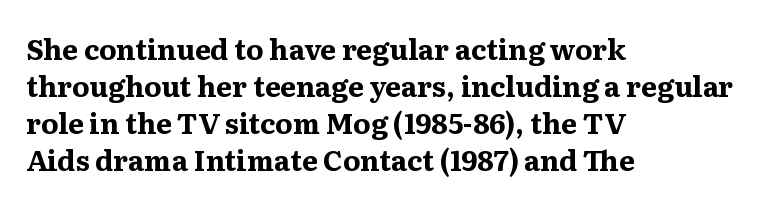
Lines of text with bare space underneath. The rendering uses natural spacing where letterforms have individual widths. Layout note: lines flush left. This sample uses plain, unmodified letter spacing. The rows are spaced the way most documents space them. Unlike italic type, these characters show no tilt at all.
